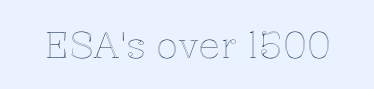
{"italic": "no", "width": "normal", "x_height": "medium", "monospaced": "no", "underline": "no", "letter_spacing": "normal", "letter_spacing_em": 0.0, "glyph_px": 37}
